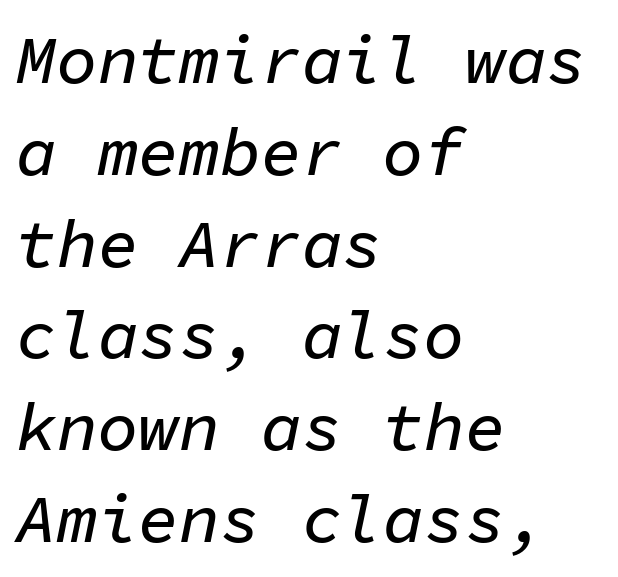
{"italic": "yes", "lean": "right", "slant_degrees": 11, "width": "normal", "stroke_contrast": "low", "x_height": "medium", "monospaced": "yes", "underline": "no", "align": "left", "line_spacing": "normal", "line_spacing_ratio": 1.35, "letter_spacing": "normal", "letter_spacing_em": 0.0, "glyph_px": 68}
